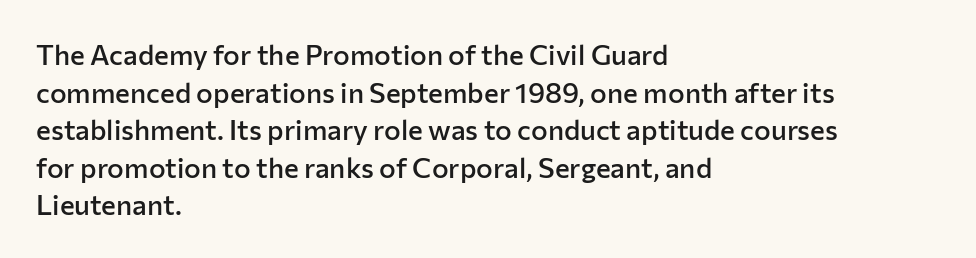
The face used here is proportionally spaced, like ordinary book or web type. Posture: straight, roman, zero tilt. Moderately thickened strokes mark this as semibold type. Regarding serifs, this sample does without them.
